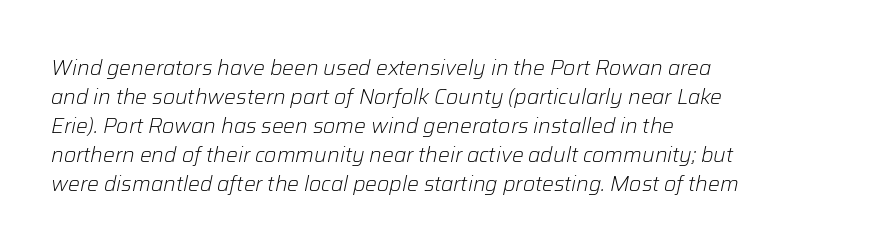
The image shows 21 px text type, italic (leaning right); set left-aligned, normal line spacing (1.38x), normal letter spacing, not underlined.
